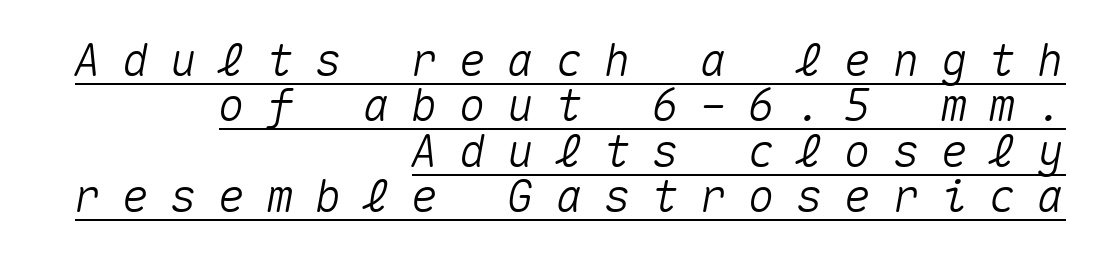
Q: Is the text italic (slanted)? A: Yes, it leans right by about 10 degrees.
Q: Is the text underlined? A: Yes.
Q: How is the paragraph aligned? A: Right-aligned.
Q: Is the spacing between letters normal or unusually wide? A: Unusually wide.
Q: Is the spacing between lines tight, normal or loose? A: Tight.
Q: Width (condensed, normal, or wide)? A: Normal.
Q: Stroke contrast? A: Medium.
Q: x-height? A: Medium.
Q: Monospaced? A: Yes.
